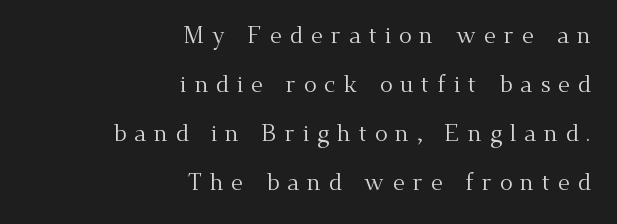
Heft: none added — not bold. In terms of leading, this rendering errs on the spacious side. Clear beneath every line of the passage. Line ends are locked; line starts wander.
